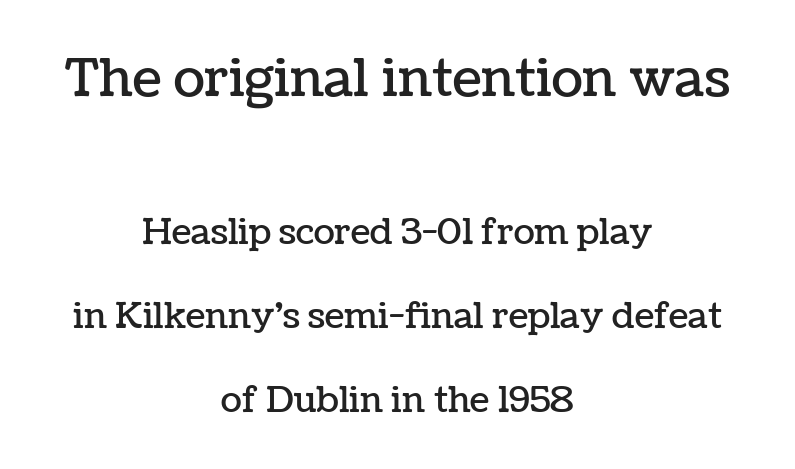
The image shows 52 px text type, upright; set centered, loose line spacing (2.4x), normal letter spacing, not underlined; the first (top) block is 1.49x larger; low stroke contrast and a medium x-height.
